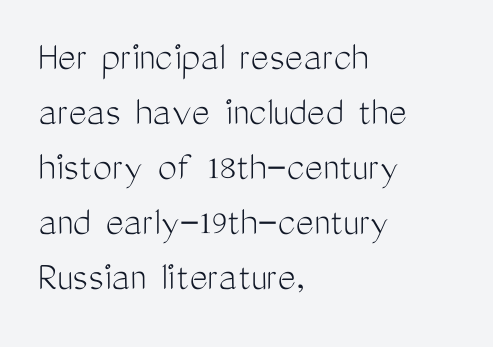
{"serif": "no", "italic": "no", "bold": "no", "weight": "light", "width": "condensed", "stroke_contrast": "medium", "x_height": "medium", "monospaced": "no", "underline": "no", "align": "left", "line_spacing": "normal", "line_spacing_ratio": 1.28, "letter_spacing": "normal", "letter_spacing_em": 0.0, "glyph_px": 43}
